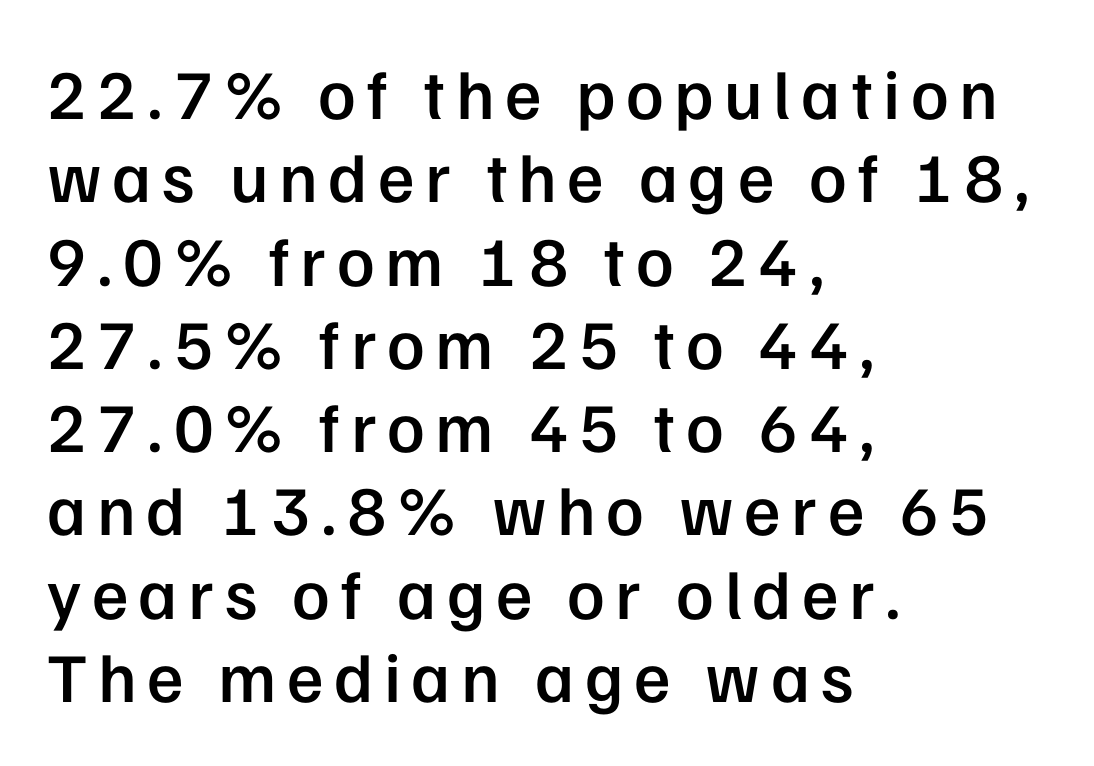
Q: Is the text bold? A: Semi-bold.
Q: Is the text italic (slanted)? A: No, it is upright.
Q: Is the typeface a serif or a sans-serif typeface? A: Sans-serif.
Q: Is the text underlined? A: No.
Q: How is the paragraph aligned? A: Left-aligned.
Q: Width (condensed, normal, or wide)? A: Normal.
Q: Stroke contrast? A: Low.
Q: x-height? A: Medium.
Q: Monospaced? A: No.
